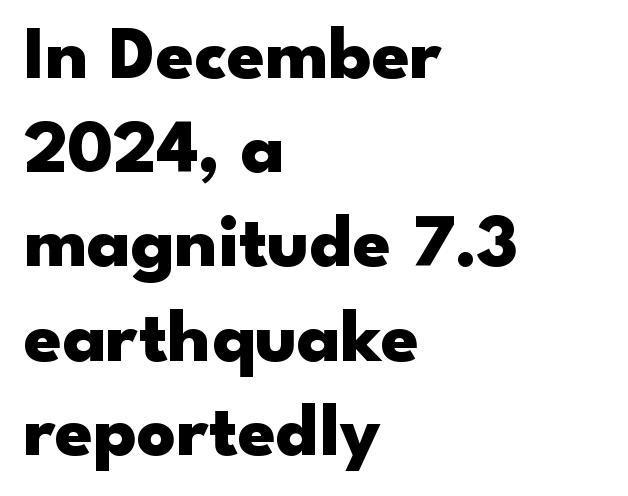
Words float on clear page, feet unadorned. Compared with typical body copy, the letter spacing here is the same. Notice how thick the strokes are: this is what a full bold looks like. The font's upright variant was chosen for this text.
